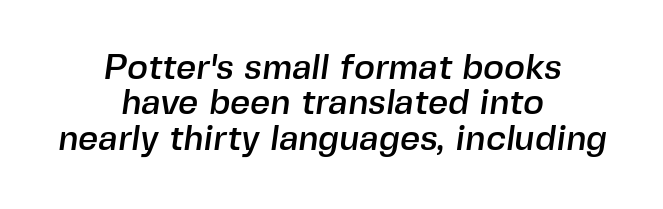
The image shows 35 px sans-serif type; set centered, tight line spacing (1.01x), normal letter spacing, not underlined; a medium x-height.
